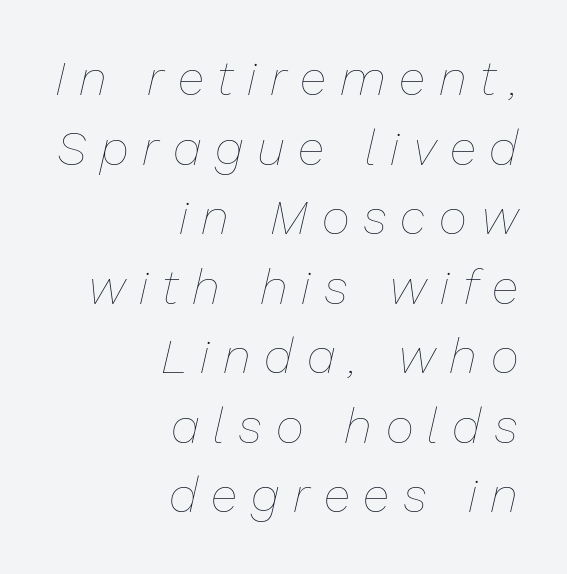
The image shows 49 px thin type, italic (leaning right); set right-aligned, normal line spacing (1.42x), unusually wide letter spacing (+0.28 em), not underlined; low stroke contrast and a medium x-height.
